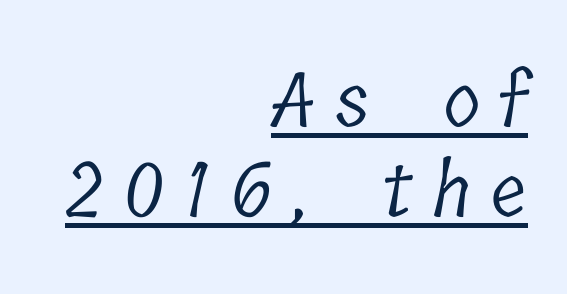
These lines have a slow, spaced-out rhythm from letter to letter. Weight: not bold — regular or lighter. Underlined type. Note the varied advance widths — an 'i' is clearly narrower than an 'm'. This rendering uses right alignment, leaving the left contour irregular.
